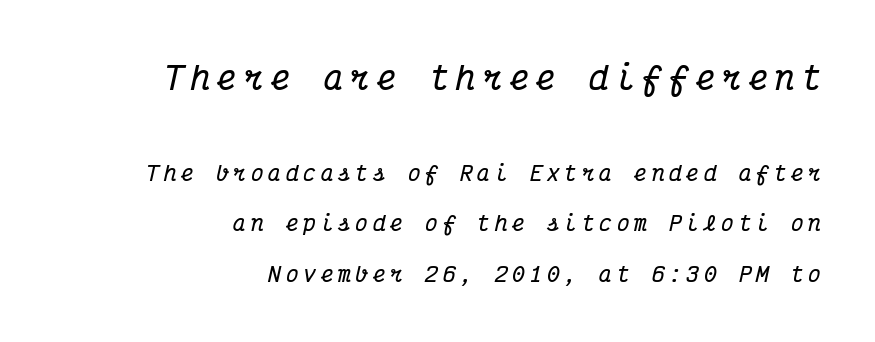
The passage shown is typed in a monospace face where columns stay perfectly aligned. Scale decreases going downward across the two blocks. Nobody drew a line under any word here. A great deal of white space separates one row of letters from the next. Is the letter spacing exaggerated? Yes — the characters are pushed far apart.
